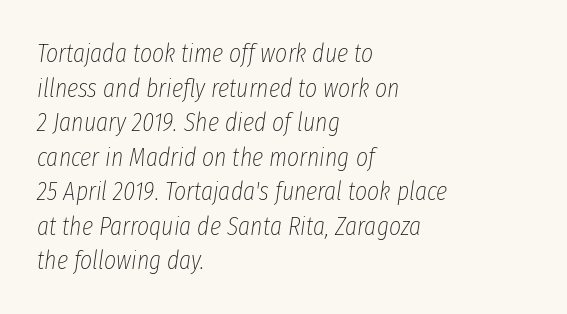
The image shows 26 px text type, italic (leaning right); set left-aligned, normal line spacing (1.33x), normal letter spacing, not underlined.
